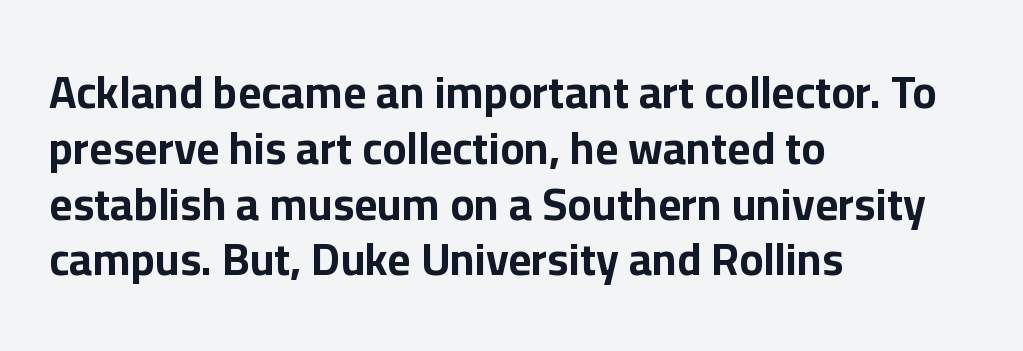
{"serif": "no", "italic": "no", "bold": "yes", "weight": "bold", "width": "normal", "stroke_contrast": "low", "x_height": "medium", "monospaced": "no", "underline": "no", "align": "left", "line_spacing_ratio": 1.24, "letter_spacing": "normal", "letter_spacing_em": 0.0, "glyph_px": 45}
